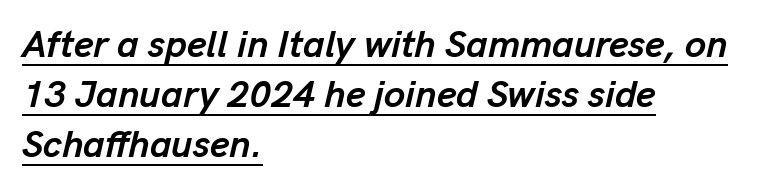
These lines are set flush left with a ragged right edge. The passage shown leans; its letterforms are oblique. In terms of weight, the rendering is a true, heavy bold. The letters sit at their default tracking, neither squeezed nor spread. Vertical spacing — default. Emphasis is given by a line drawn under the lettering.
